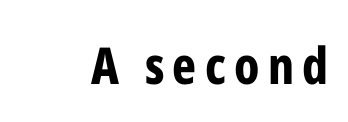
Q: Is the text bold? A: Yes.
Q: Is the text italic (slanted)? A: No, it is upright.
Q: Is the typeface a serif or a sans-serif typeface? A: Sans-serif.
Q: Is the text underlined? A: No.
Q: Width (condensed, normal, or wide)? A: Condensed.
Q: Stroke contrast? A: Low.
Q: x-height? A: Medium.
Q: Monospaced? A: No.
